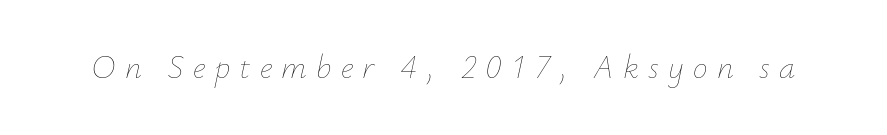
The image shows 33 px thin type, italic (leaning right); set unusually wide letter spacing (+0.28 em), not underlined; low stroke contrast and a small x-height.
